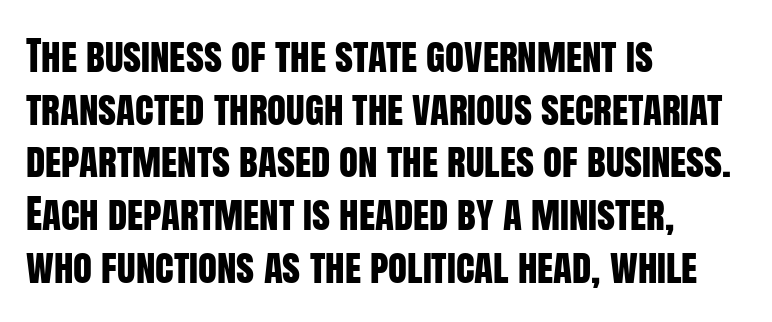
Observe the ordinary spacing: letters are neighbours, not strangers. Is this a fixed-width face? No — the glyphs have proportional, varying widths. Descenders hang freely into open space. The rendering uses a moderate line-height, typical for paragraphs. The font's upright variant was chosen for this text.
